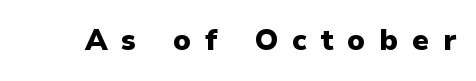
{"serif": "no", "italic": "no", "bold": "yes", "weight": "heavy", "width": "normal", "stroke_contrast": "low", "x_height": "medium", "monospaced": "no", "underline": "no", "letter_spacing": "wide", "letter_spacing_em": 0.48, "glyph_px": 29}
